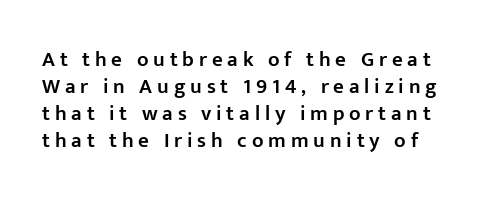
Summary of weight: moderately heavy, a semibold. The compositor pushed each line to the left boundary. Tall strokes in this sample are plumb rather than angled. Characters follow at a spacing far wider than the type designer built in.
